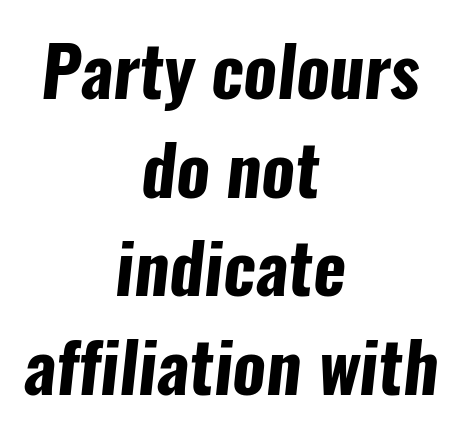
{"serif": "no", "bold": "yes", "weight": "bold", "width": "condensed", "stroke_contrast": "low", "x_height": "medium", "monospaced": "no", "underline": "no", "align": "center", "line_spacing": "normal", "line_spacing_ratio": 1.41, "letter_spacing": "normal", "letter_spacing_em": 0.0, "glyph_px": 70}
